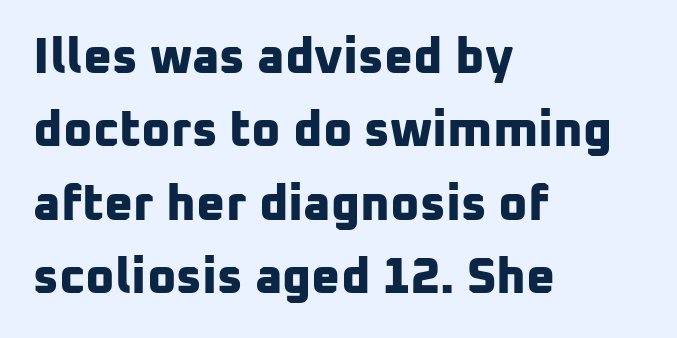
The image shows 50 px bold sans-serif type; set left-aligned, normal line spacing (1.47x), normal letter spacing, not underlined; low stroke contrast and a medium x-height.
